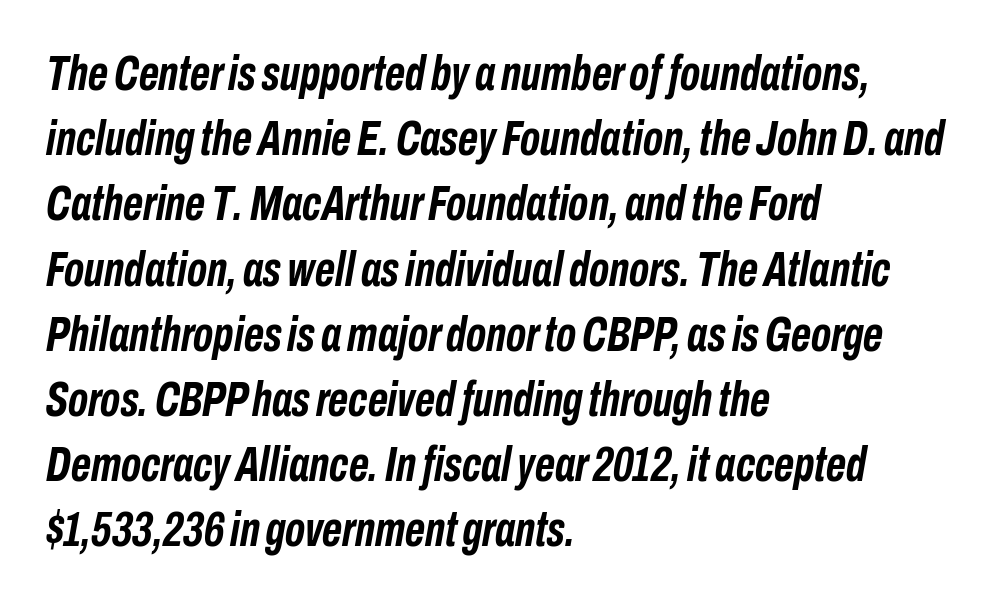
The image shows 49 px semibold, condensed type, italic (leaning right); set left-aligned, normal line spacing (1.33x), normal letter spacing, not underlined; low stroke contrast and a medium x-height.
